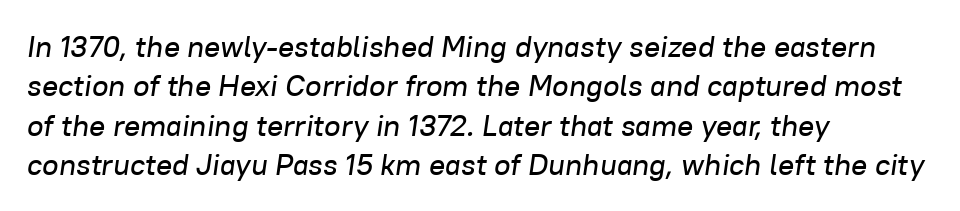
Q: Is the text italic (slanted)? A: Yes, it leans right by about 8 degrees.
Q: Is the text underlined? A: No.
Q: How is the paragraph aligned? A: Left-aligned.
Q: Is the spacing between letters normal or unusually wide? A: Normal.
Q: Is the spacing between lines tight, normal or loose? A: Normal.
Q: Width (condensed, normal, or wide)? A: Normal.
Q: Stroke contrast? A: Low.
Q: x-height? A: Medium.
Q: Monospaced? A: No.
